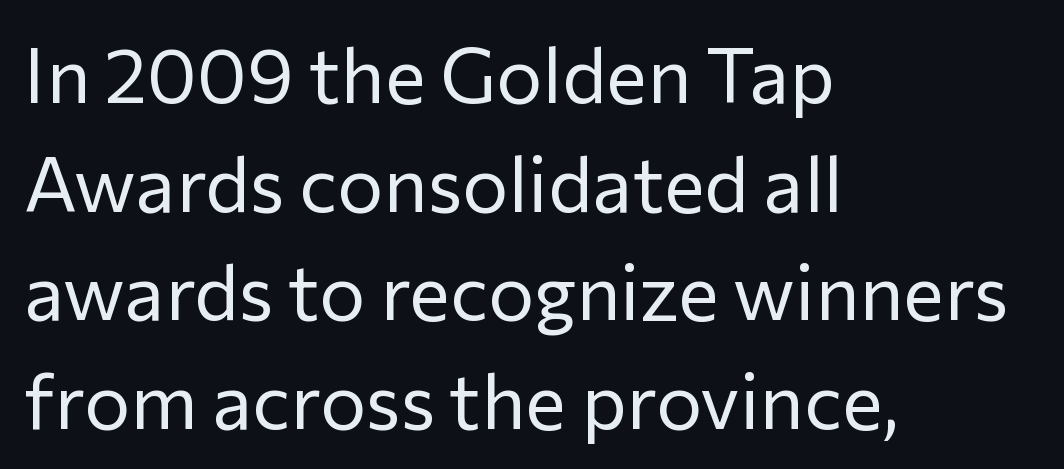
Vertically, the passage feels balanced, rows spaced as you'd expect. Letterform terminals end flat and unadorned throughout the passage. No word sits above an underline. Posture: upright roman. Each stroke keeps to a modest, everyday thickness or less. These lines are rendered in a variable-pitch font.
